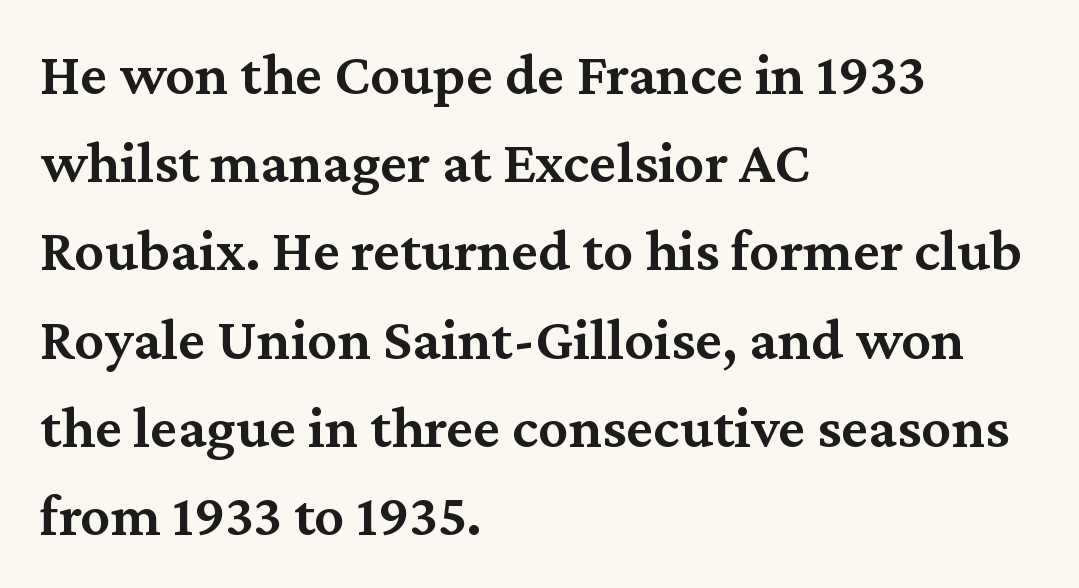
Q: Is the text bold? A: Semi-bold.
Q: Is the text italic (slanted)? A: No, it is upright.
Q: Is the typeface a serif or a sans-serif typeface? A: Serif.
Q: Is the text underlined? A: No.
Q: How is the paragraph aligned? A: Left-aligned.
Q: Is the spacing between letters normal or unusually wide? A: Normal.
Q: Is the spacing between lines tight, normal or loose? A: Normal.
Q: Width (condensed, normal, or wide)? A: Normal.
Q: Stroke contrast? A: Medium.
Q: x-height? A: Medium.
Q: Monospaced? A: No.
